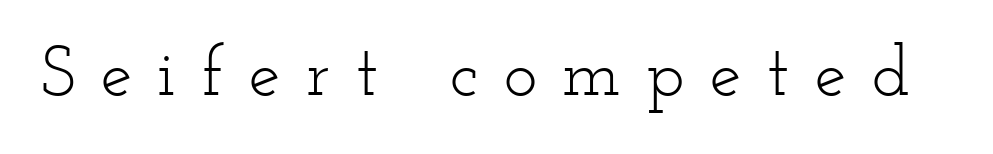
Q: Is the text bold? A: No.
Q: Is the text italic (slanted)? A: No, it is upright.
Q: Is the typeface a serif or a sans-serif typeface? A: Serif.
Q: Is the text underlined? A: No.
Q: Is the spacing between letters normal or unusually wide? A: Unusually wide.
Q: Width (condensed, normal, or wide)? A: Wide.
Q: Stroke contrast? A: Low.
Q: x-height? A: Small.
Q: Monospaced? A: No.
